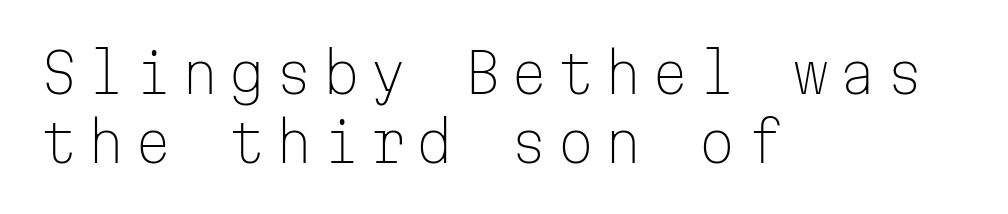
Q: Is the text bold? A: No.
Q: Is the text italic (slanted)? A: No, it is upright.
Q: Is the typeface a serif or a sans-serif typeface? A: Sans-serif.
Q: Is the text underlined? A: No.
Q: How is the paragraph aligned? A: Left-aligned.
Q: Is the spacing between lines tight, normal or loose? A: Normal.
Q: Width (condensed, normal, or wide)? A: Normal.
Q: Stroke contrast? A: Low.
Q: x-height? A: Medium.
Q: Monospaced? A: Yes.
